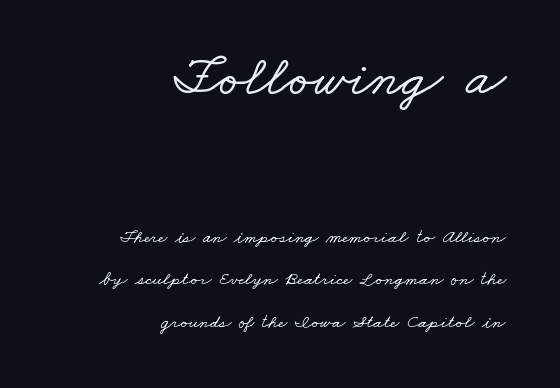
Is there much room between lines? Yes — plenty of vertical air separates them. These lines are rendered in a variable-pitch font. Stroke terminals: seriffed. The earlier block is typeset at a bigger size than the later block. The gap between lines stays unmarked.
